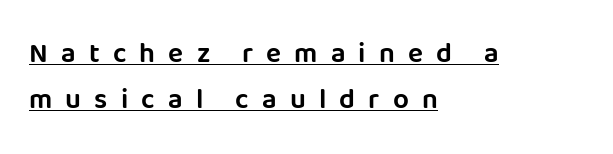
{"serif": "no", "italic": "no", "width": "normal", "stroke_contrast": "low", "x_height": "large", "monospaced": "no", "underline": "yes", "align": "left", "line_spacing": "normal", "line_spacing_ratio": 1.64, "letter_spacing": "wide", "letter_spacing_em": 0.47, "glyph_px": 28}
